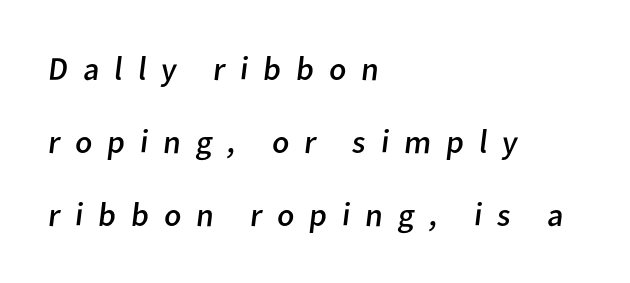
{"serif": "no", "bold": "no", "weight": "regular", "width": "normal", "stroke_contrast": "low", "x_height": "medium", "monospaced": "no", "underline": "no", "align": "left", "line_spacing": "loose", "line_spacing_ratio": 2.21, "letter_spacing": "wide", "letter_spacing_em": 0.45, "glyph_px": 33}
